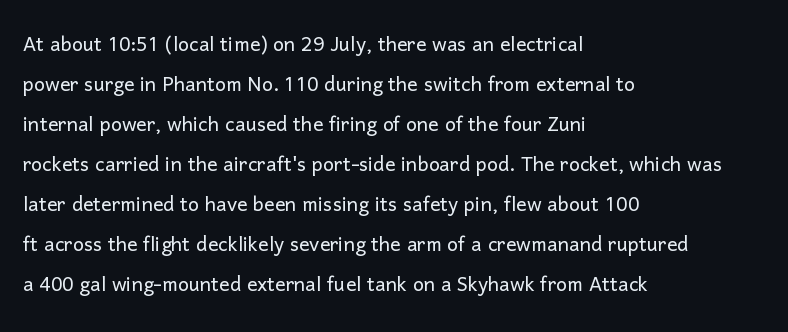
Descender tails drop into unmarked territory. Stroke mass is kept to a normal reading level or below. Default kerning and tracking; the words read as compact shapes. Teacher's note: observe the even left margin — that is flush-left alignment.
